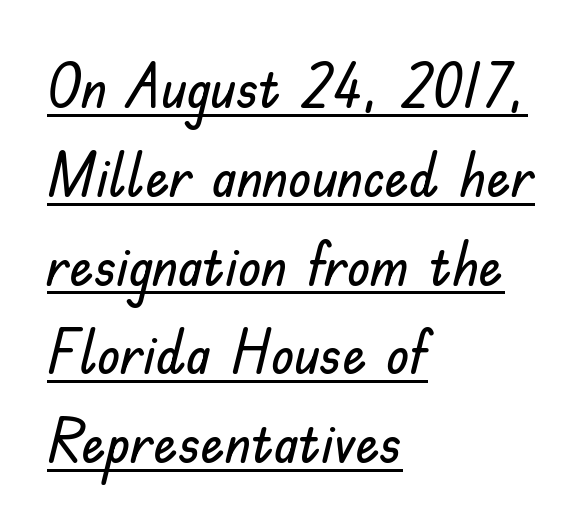
Q: Is the text italic (slanted)? A: Yes.
Q: Is the typeface a serif or a sans-serif typeface? A: Sans-serif.
Q: Is the text underlined? A: Yes.
Q: How is the paragraph aligned? A: Left-aligned.
Q: Is the spacing between letters normal or unusually wide? A: Normal.
Q: Is the spacing between lines tight, normal or loose? A: Normal.
Q: Width (condensed, normal, or wide)? A: Normal.
Q: Stroke contrast? A: Low.
Q: x-height? A: Small.
Q: Monospaced? A: No.
